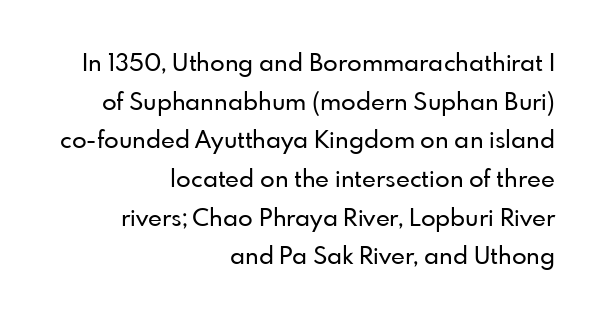
The type is set solid horizontally, with unmodified tracking. The foot of each line stays bare and open. Vertical spacing — default. The axis of the letterforms is exactly vertical. Does the copy run flush right? Yes — the right margin is perfectly even.
